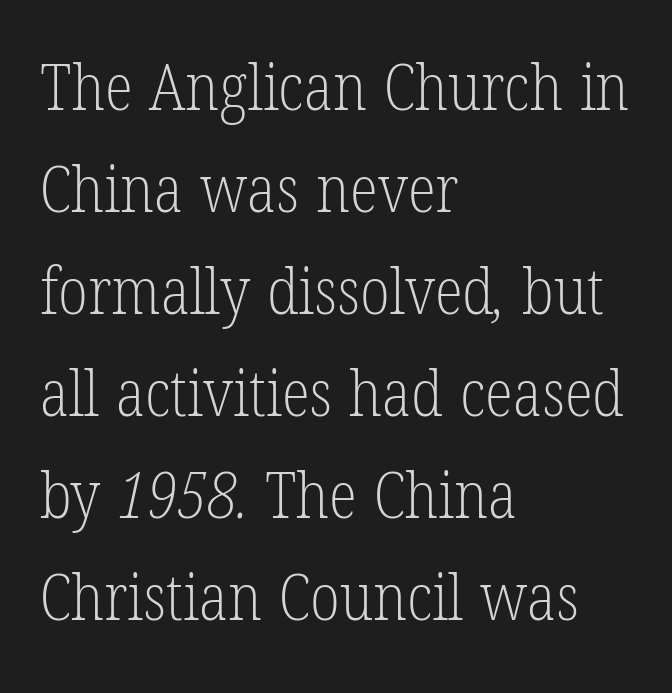
{"serif": "yes", "bold": "no", "weight": "light", "width": "condensed", "stroke_contrast": "low", "x_height": "medium", "monospaced": "no", "underline": "no", "align": "left", "line_spacing": "normal", "line_spacing_ratio": 1.57, "letter_spacing": "normal", "letter_spacing_em": 0.0, "glyph_px": 65}
